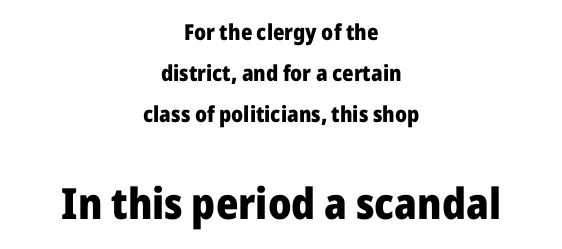
Character size in the trailing block exceeds that of the leading block. The face used here is rendered with its standard letterfit. Looks like regular typesetting: each glyph gets only the width it needs. I'd describe the lettering as bold — thick and assertive. Both edges are ragged and mirror each other, which tells us the setting is centered.
